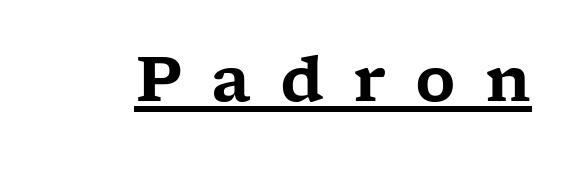
Q: Is the text italic (slanted)? A: No, it is upright.
Q: Is the typeface a serif or a sans-serif typeface? A: Serif.
Q: Is the text underlined? A: Yes.
Q: Is the spacing between letters normal or unusually wide? A: Unusually wide.
Q: Width (condensed, normal, or wide)? A: Wide.
Q: Stroke contrast? A: Low.
Q: x-height? A: Medium.
Q: Monospaced? A: No.
